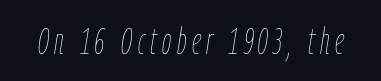
A clean baseline with only descenders dipping below it. Character widths vary here, with narrow letters taking less room than wide ones. The face looks like a standard text weight, possibly lighter. Italic? Definitely — the glyphs are oblique.
